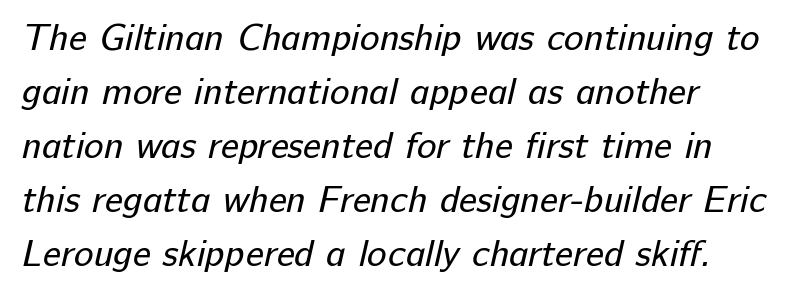
Q: Is the text bold? A: No.
Q: Is the typeface a serif or a sans-serif typeface? A: Sans-serif.
Q: Is the text underlined? A: No.
Q: How is the paragraph aligned? A: Left-aligned.
Q: Is the spacing between letters normal or unusually wide? A: Normal.
Q: Is the spacing between lines tight, normal or loose? A: Normal.
Q: Width (condensed, normal, or wide)? A: Normal.
Q: Stroke contrast? A: Low.
Q: x-height? A: Medium.
Q: Monospaced? A: No.
